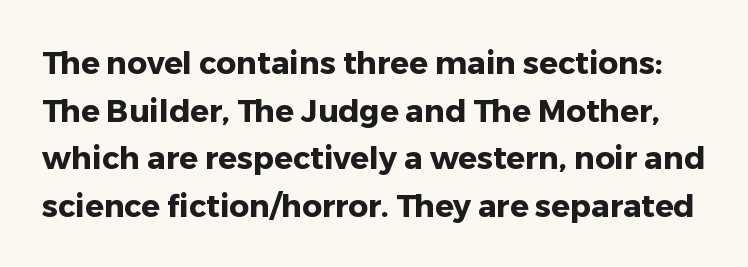
Q: Is the text bold? A: Yes.
Q: Is the text italic (slanted)? A: No, it is upright.
Q: Is the typeface a serif or a sans-serif typeface? A: Sans-serif.
Q: Is the text underlined? A: No.
Q: Is the spacing between letters normal or unusually wide? A: Normal.
Q: Is the spacing between lines tight, normal or loose? A: Normal.
Q: Width (condensed, normal, or wide)? A: Normal.
Q: Stroke contrast? A: Low.
Q: x-height? A: Medium.
Q: Monospaced? A: No.
